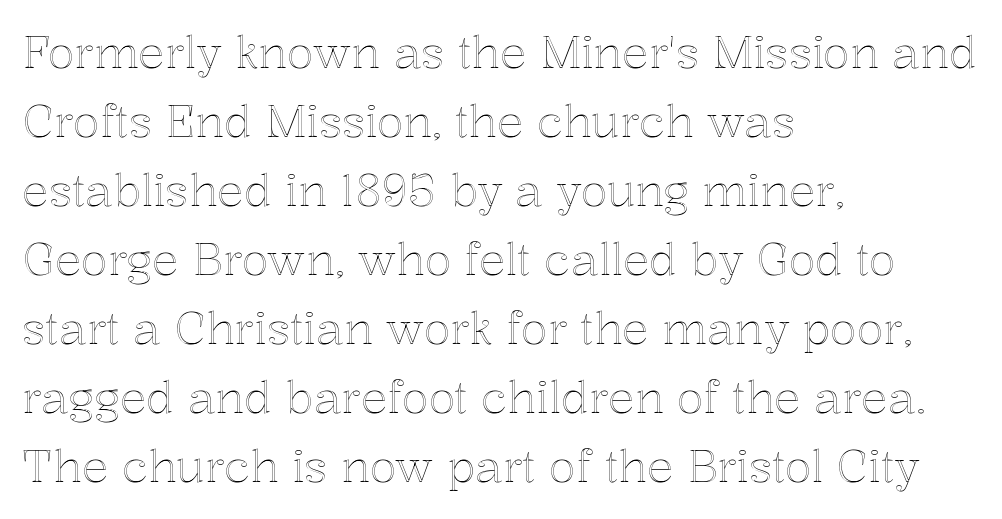
Q: Is the text italic (slanted)? A: No, it is upright.
Q: Is the text underlined? A: No.
Q: How is the paragraph aligned? A: Left-aligned.
Q: Is the spacing between letters normal or unusually wide? A: Normal.
Q: Is the spacing between lines tight, normal or loose? A: Normal.
Q: Width (condensed, normal, or wide)? A: Normal.
Q: x-height? A: Medium.
Q: Monospaced? A: No.
